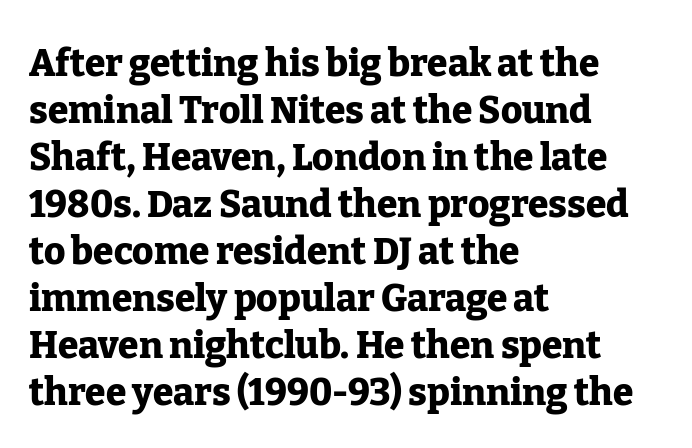
Q: Is the text bold? A: Yes.
Q: Is the text italic (slanted)? A: No, it is upright.
Q: Is the typeface a serif or a sans-serif typeface? A: Serif.
Q: Is the text underlined? A: No.
Q: How is the paragraph aligned? A: Left-aligned.
Q: Is the spacing between letters normal or unusually wide? A: Normal.
Q: Is the spacing between lines tight, normal or loose? A: Normal.
Q: Width (condensed, normal, or wide)? A: Normal.
Q: Stroke contrast? A: Low.
Q: x-height? A: Medium.
Q: Monospaced? A: No.
